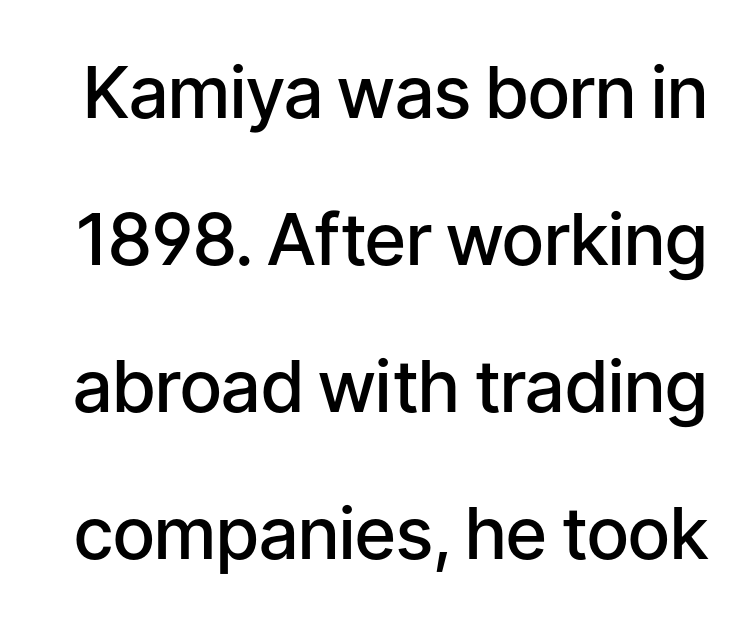
Q: Is the text bold? A: Semi-bold.
Q: Is the text italic (slanted)? A: No, it is upright.
Q: Is the typeface a serif or a sans-serif typeface? A: Sans-serif.
Q: Is the text underlined? A: No.
Q: Is the spacing between letters normal or unusually wide? A: Normal.
Q: Is the spacing between lines tight, normal or loose? A: Loose.
Q: Width (condensed, normal, or wide)? A: Normal.
Q: Stroke contrast? A: Low.
Q: x-height? A: Medium.
Q: Monospaced? A: No.
